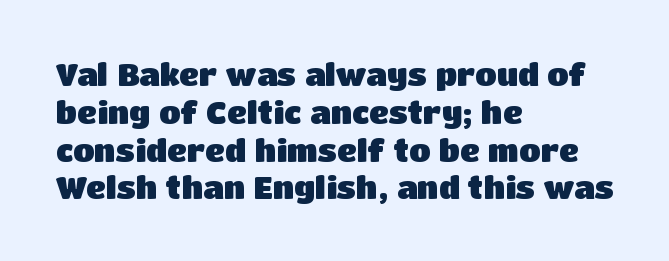
Q: Is the text bold? A: Yes.
Q: Is the text italic (slanted)? A: No, it is upright.
Q: Is the typeface a serif or a sans-serif typeface? A: Sans-serif.
Q: Is the text underlined? A: No.
Q: How is the paragraph aligned? A: Left-aligned.
Q: Is the spacing between letters normal or unusually wide? A: Normal.
Q: Width (condensed, normal, or wide)? A: Normal.
Q: Stroke contrast? A: Low.
Q: x-height? A: Large.
Q: Monospaced? A: No.
